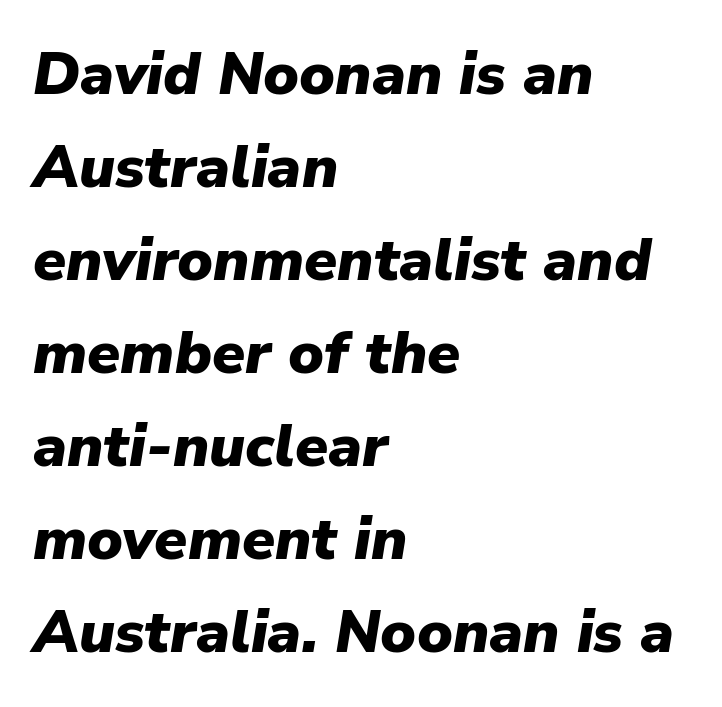
{"italic": "yes", "lean": "right", "slant_degrees": 9, "bold": "yes", "weight": "heavy", "width": "normal", "stroke_contrast": "low", "x_height": "medium", "monospaced": "no", "underline": "no", "align": "left", "line_spacing": "normal", "line_spacing_ratio": 1.55, "letter_spacing": "normal", "letter_spacing_em": 0.0, "glyph_px": 60}
